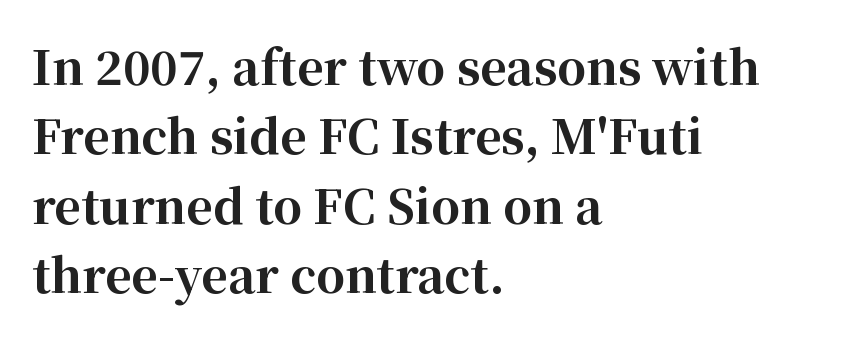
{"serif": "yes", "italic": "no", "bold": "yes", "weight": "bold", "width": "normal", "stroke_contrast": "high", "x_height": "medium", "monospaced": "no", "underline": "no", "align": "left", "line_spacing": "normal", "line_spacing_ratio": 1.51, "letter_spacing": "normal", "letter_spacing_em": 0.0, "glyph_px": 46}
